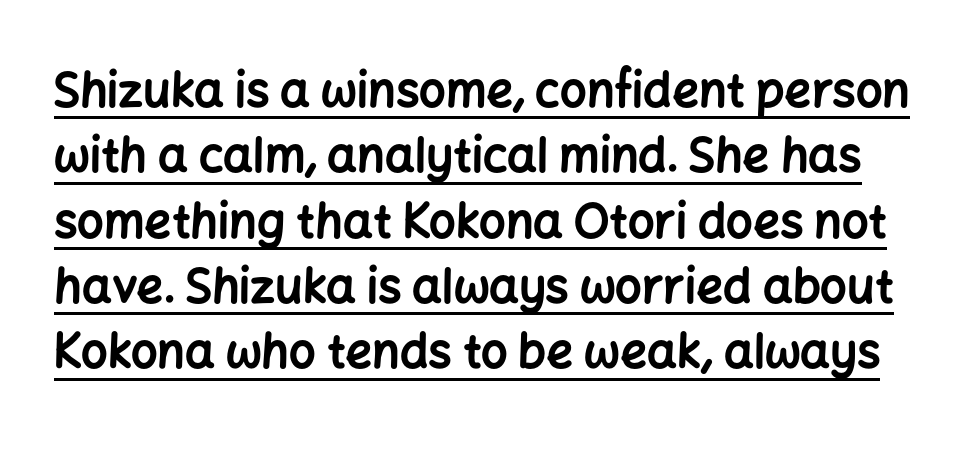
The typography opts for an upright posture over an oblique one. A typesetter would call this proportional, since set widths differ per character. A typographer would call this underscored text. Regular leading. The gaps between neighbouring characters are ordinary and unremarkable. Serifs: no, the terminals of the letterforms are clean.
